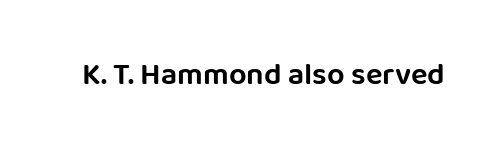
The image shows 31 px sans-serif type, upright; set normal letter spacing, not underlined; low stroke contrast and a large x-height.
